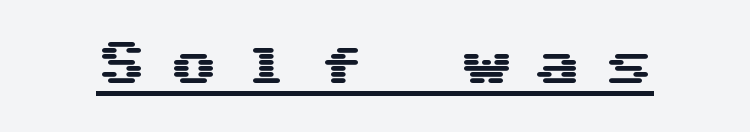
What stands out about the letter spacing? Its width — letters are far apart. The passage shown is underscored from start to finish. I'd call this a sans setting — the letters go barefoot. Rendered with straight, roman letterforms.
